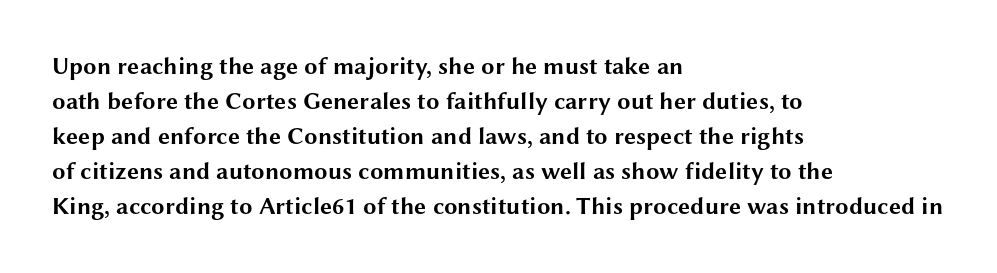
Q: Is the text bold? A: Yes.
Q: Is the text italic (slanted)? A: No, it is upright.
Q: Is the text underlined? A: No.
Q: How is the paragraph aligned? A: Left-aligned.
Q: Is the spacing between letters normal or unusually wide? A: Normal.
Q: Is the spacing between lines tight, normal or loose? A: Normal.
